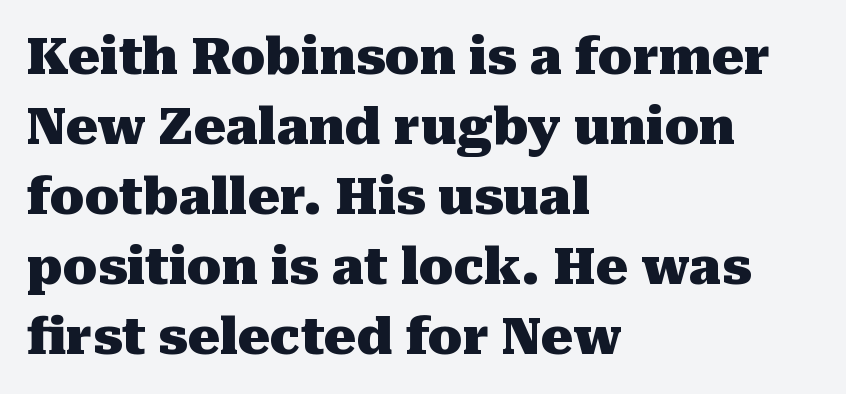
{"serif": "yes", "italic": "no", "bold": "yes", "weight": "heavy", "width": "normal", "stroke_contrast": "medium", "x_height": "medium", "monospaced": "no", "underline": "no", "align": "left", "line_spacing": "normal", "line_spacing_ratio": 1.4, "letter_spacing": "normal", "letter_spacing_em": 0.0, "glyph_px": 50}
